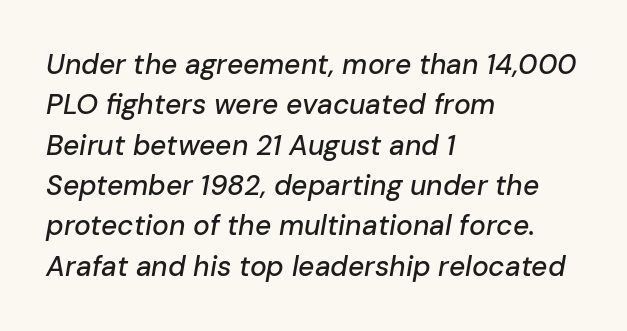
The image shows 28 px text type, italic (leaning right); set left-aligned, normal line spacing (1.44x), normal letter spacing, not underlined; low stroke contrast and a medium x-height.
